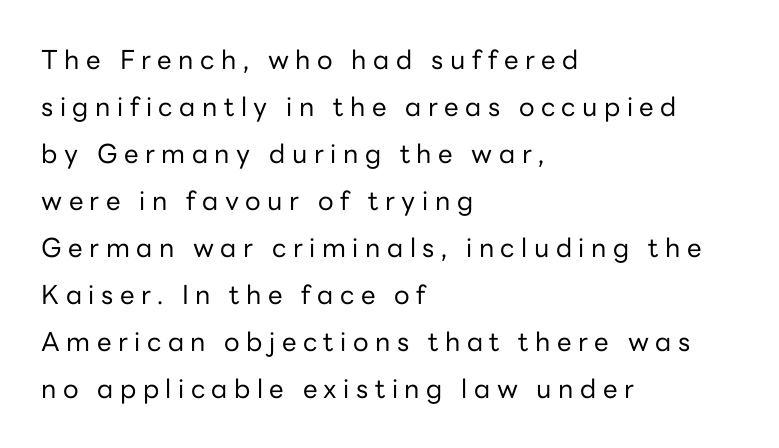
Nobody drew a line under any word here. On a weight scale, this lands at 450 or below. Rendered with straight, roman letterforms. This sample uses expanded letter spacing, leaving extra air between glyphs.
